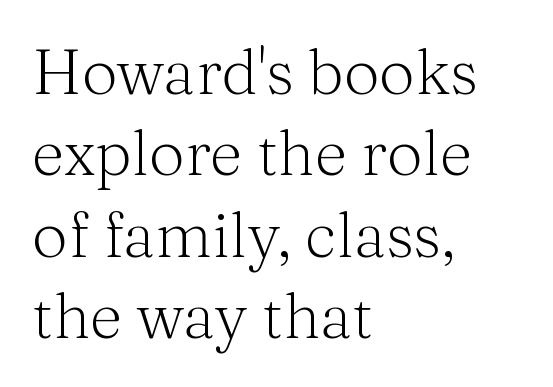
{"serif": "yes", "italic": "no", "bold": "no", "weight": "light", "width": "normal", "stroke_contrast": "medium", "x_height": "medium", "monospaced": "no", "underline": "no", "align": "left", "line_spacing": "normal", "line_spacing_ratio": 1.29, "letter_spacing": "normal", "letter_spacing_em": 0.0, "glyph_px": 63}
